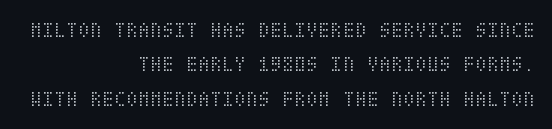
Q: Is the text bold? A: No.
Q: Is the text italic (slanted)? A: No, it is upright.
Q: Is the text underlined? A: No.
Q: How is the paragraph aligned? A: Right-aligned.
Q: Is the spacing between letters normal or unusually wide? A: Normal.
Q: Is the spacing between lines tight, normal or loose? A: Normal.
